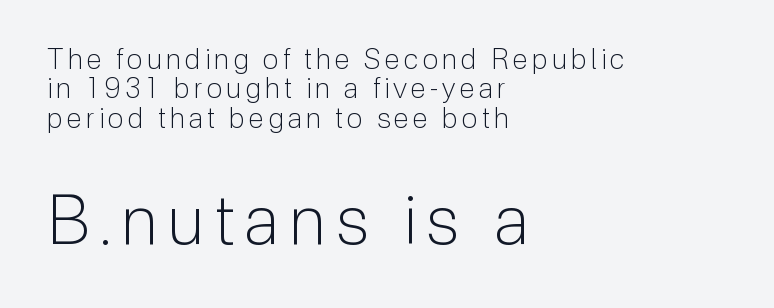
{"serif": "no", "italic": "no", "bold": "no", "weight": "light", "width": "normal", "stroke_contrast": "low", "x_height": "medium", "monospaced": "no", "underline": "no", "align": "left", "line_spacing": "tight", "line_spacing_ratio": 1.05, "larger_block": "second", "size_ratio": 2.46, "glyph_px": 69}
